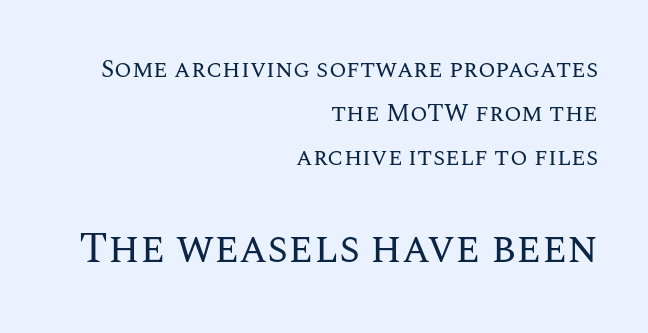
The image shows 43 px regular-weight type, upright; set right-aligned, line spacing 1.76x, normal letter spacing, not underlined; the second (bottom) block is 1.72x larger; medium stroke contrast and a large x-height.
